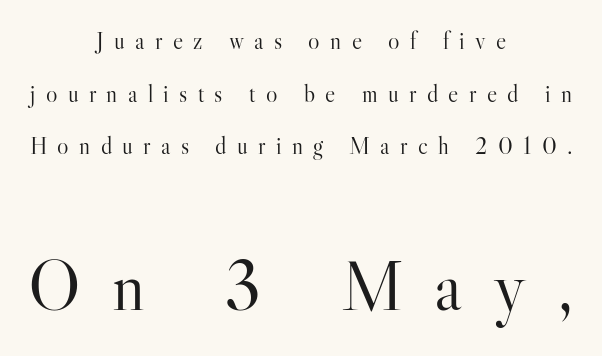
The image shows 72 px light serif type, upright; set centered, loose line spacing (2.19x), unusually wide letter spacing (+0.43 em), not underlined; the second (bottom) block is 3.0x larger; high stroke contrast and a small x-height.
